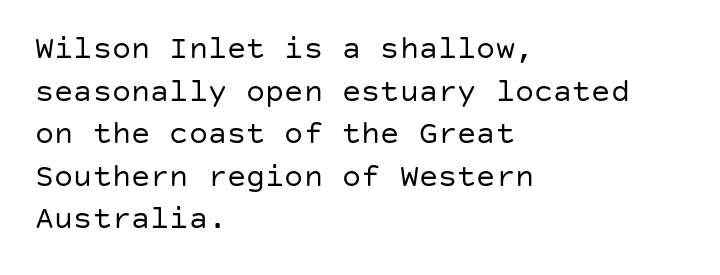
{"serif": "no", "italic": "no", "bold": "no", "weight": "regular", "width": "normal", "stroke_contrast": "low", "x_height": "large", "underline": "no", "align": "left", "line_spacing": "normal", "line_spacing_ratio": 1.33, "letter_spacing": "normal", "letter_spacing_em": 0.0, "glyph_px": 32}
